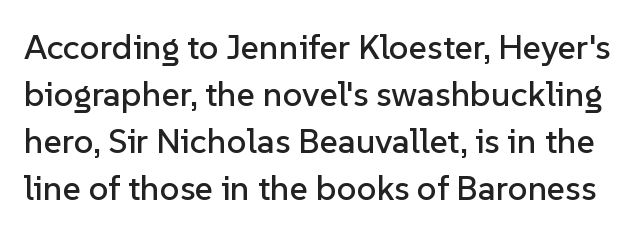
Q: Is the text italic (slanted)? A: No, it is upright.
Q: Is the typeface a serif or a sans-serif typeface? A: Sans-serif.
Q: Is the text underlined? A: No.
Q: Is the spacing between letters normal or unusually wide? A: Normal.
Q: Is the spacing between lines tight, normal or loose? A: Normal.
Q: Width (condensed, normal, or wide)? A: Normal.
Q: Stroke contrast? A: Low.
Q: x-height? A: Medium.
Q: Monospaced? A: No.
